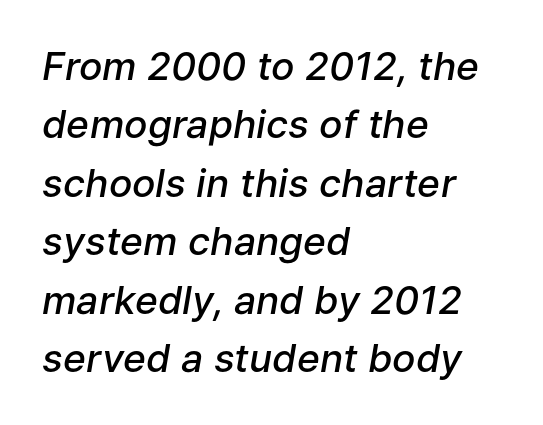
{"italic": "yes", "lean": "right", "slant_degrees": 9, "bold": "semi", "weight": "semibold", "width": "normal", "stroke_contrast": "low", "x_height": "medium", "monospaced": "no", "underline": "no", "align": "left", "line_spacing": "normal", "line_spacing_ratio": 1.5, "letter_spacing": "normal", "letter_spacing_em": 0.0, "glyph_px": 39}
